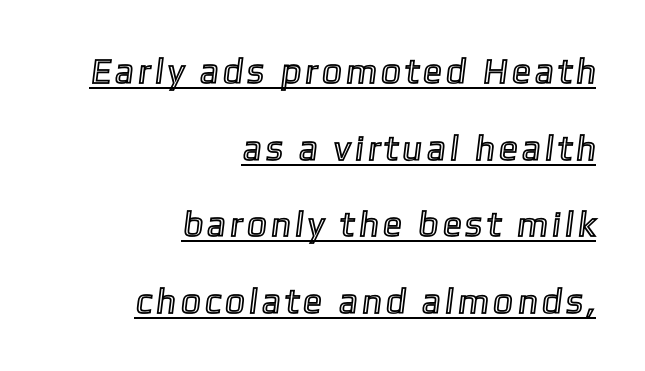
Q: Is the text underlined? A: Yes.
Q: How is the paragraph aligned? A: Right-aligned.
Q: Is the spacing between lines tight, normal or loose? A: Loose.
Q: Width (condensed, normal, or wide)? A: Normal.
Q: x-height? A: Medium.
Q: Monospaced? A: No.
